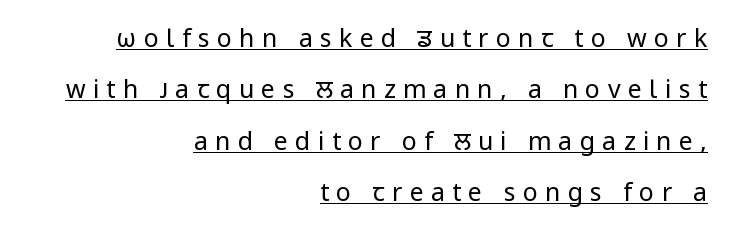
The image shows 25 px text type, upright; set right-aligned, loose line spacing (2.06x), unusually wide letter spacing (+0.29 em), underlined.
